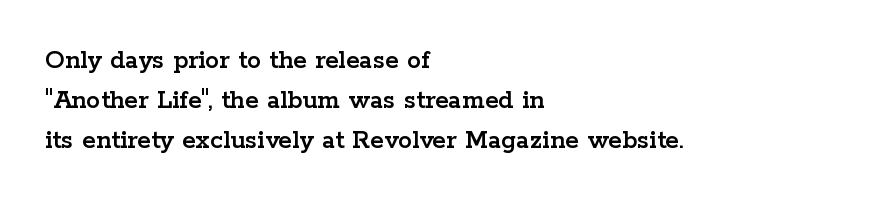
The image shows 28 px wide serif type, upright; set left-aligned, normal line spacing (1.43x), normal letter spacing, not underlined; low stroke contrast and a medium x-height.
